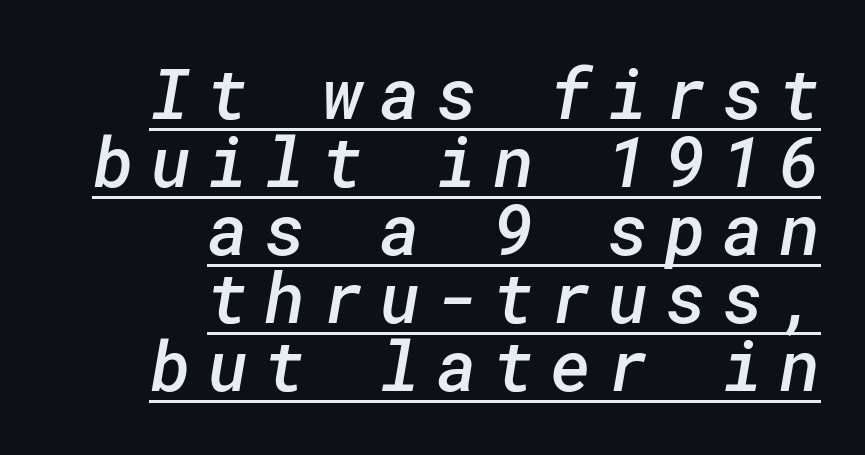
Emphasis is given by a line drawn under the lettering. The lines in this sample share a right terminus and differ only in where they begin. Typographically, this falls in the sans-serif category. Look at the stroke-to-counter ratio: somewhat heavy, a semibold.
